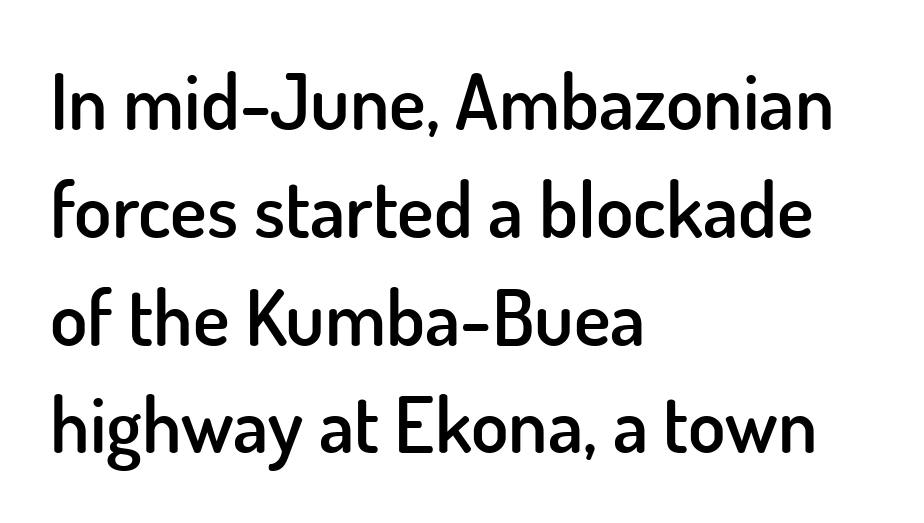
{"serif": "no", "italic": "no", "bold": "semi", "weight": "semibold", "width": "normal", "stroke_contrast": "low", "x_height": "small", "monospaced": "no", "underline": "no", "align": "left", "line_spacing": "normal", "line_spacing_ratio": 1.4, "letter_spacing": "normal", "letter_spacing_em": 0.0, "glyph_px": 77}
